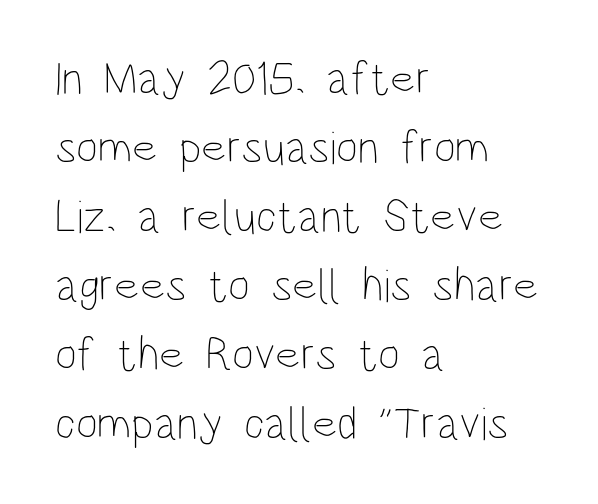
Characters follow at the spacing the type designer built in. This sample has the flowing, uneven cadence of proportional lettering. Nope, not italic — everything's standing straight. This sample is left-justified, so line endings fall wherever the words run out. Bold? No — there's no thickening of the strokes. Each new line begins a customary step beneath the previous one.
